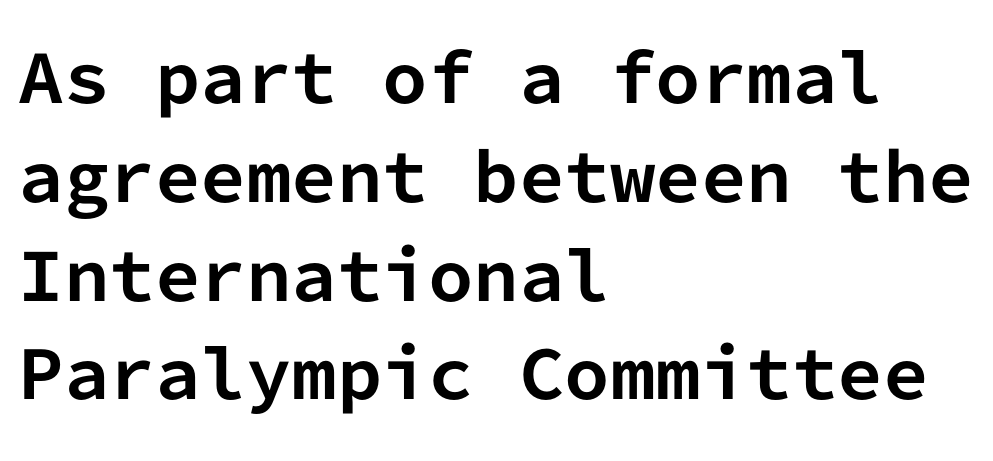
Left-aligned paragraph, ragged on the right. The passage shown has conventional tracking throughout. The specimen omits any rule beneath the text block's lines. Interline gaps are of average width in this sample.
